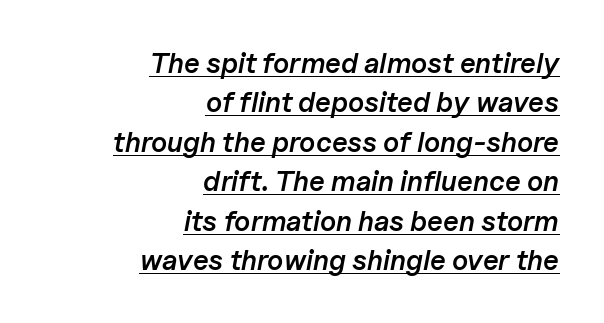
{"italic": "yes", "lean": "right", "slant_degrees": 11, "bold": "semi", "weight": "semibold", "width": "normal", "stroke_contrast": "low", "x_height": "medium", "monospaced": "no", "underline": "yes", "align": "right", "line_spacing": "normal", "line_spacing_ratio": 1.41, "letter_spacing": "normal", "letter_spacing_em": 0.0, "glyph_px": 28}
